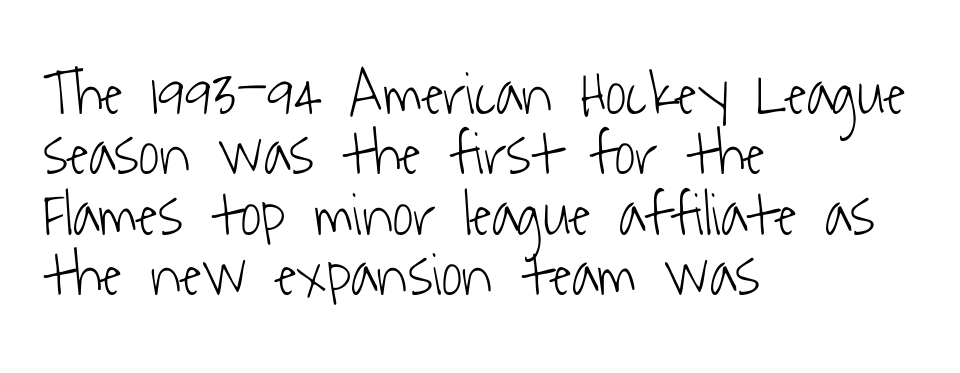
Just letters on the line, the space beneath them empty. In terms of letterform style, serifs are entirely absent. The rendering uses a small line-height, squeezing the rows. Unbolded letterforms with no extra heft. Do the characters align in a grid? No, the font is proportional. The lines are quadded left.
